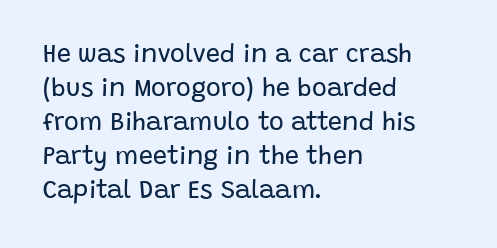
A normal amount of white space separates one row of letters from the next. Honestly, the letter spacing is just normal — you wouldn't notice it. The font's upright variant was chosen for this text. Is this a heavy cut? Hardly; it is regular or lighter. Caption: multi-line text, flush left, ragged right.
